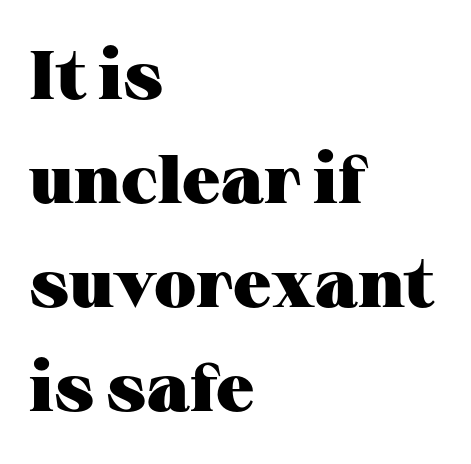
The image shows 68 px heavy, wide serif type, upright; set left-aligned, normal line spacing (1.53x), normal letter spacing, not underlined; medium stroke contrast and a medium x-height.
